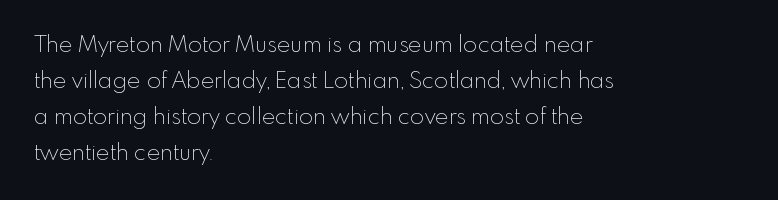
{"italic": "no", "bold": "no", "underline": "no", "align": "left", "line_spacing": "normal", "line_spacing_ratio": 1.56, "letter_spacing": "normal", "letter_spacing_em": 0.0, "glyph_px": 23}
